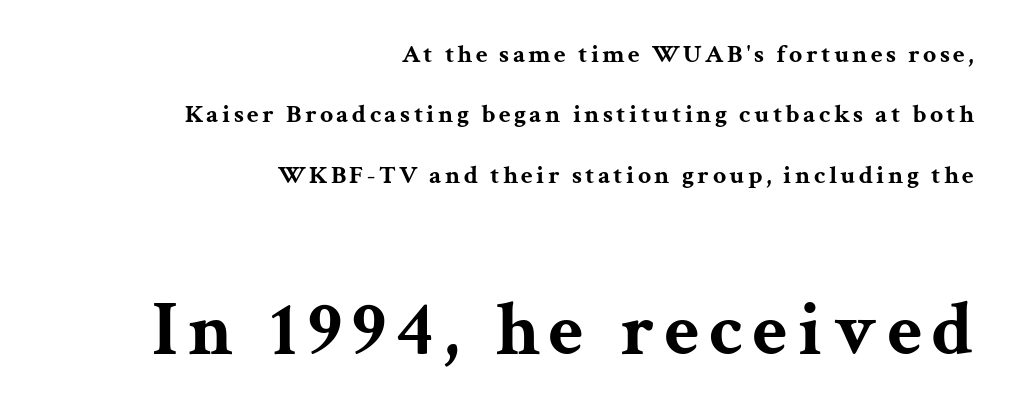
Is there much room between lines? Yes — plenty of vertical air separates them. Chunky letters — that's bold for sure. Look at the glyph heights: the lower group is clearly the bigger setting. Honestly, there is no underline to notice here at all.
